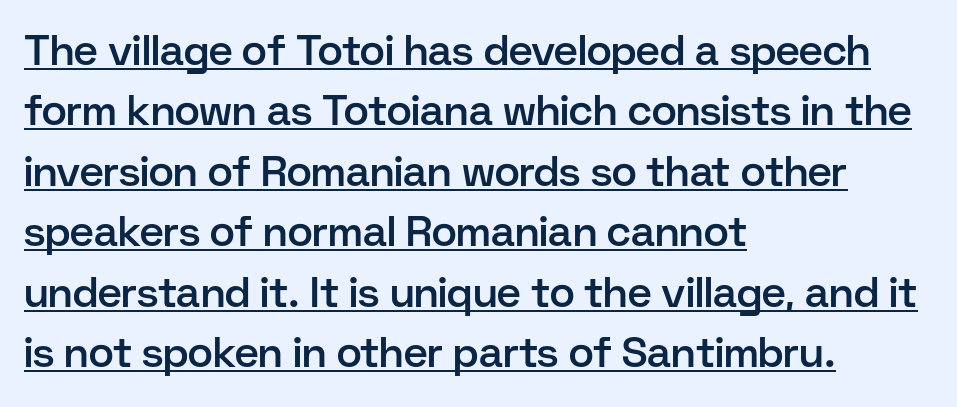
The image shows 42 px semibold sans-serif type, upright; set left-aligned, normal line spacing (1.44x), normal letter spacing, underlined; low stroke contrast and a medium x-height.
